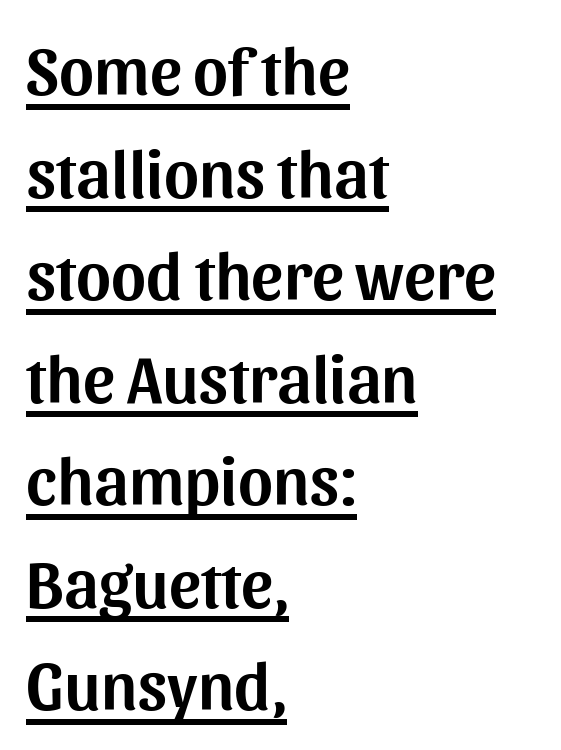
The image shows 67 px sans-serif type, upright; set left-aligned, normal line spacing (1.53x), normal letter spacing, underlined; medium stroke contrast and a medium x-height.
